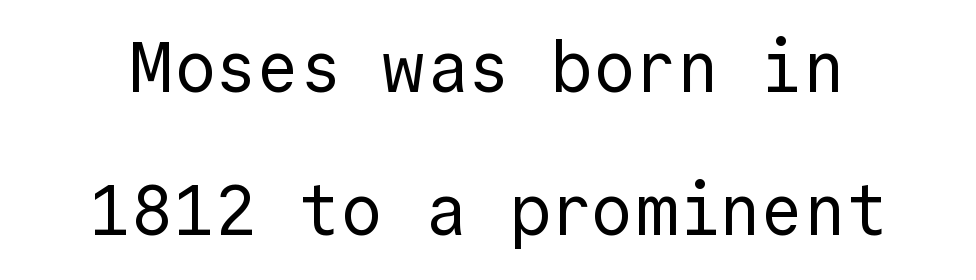
Is this a fixed-width face? Yes — each glyph sits in an identical cell. The lettering stays uniformly vertical, giving the passage a roman look. Examine the stroke ends and you'll find no serifs. Default kerning and tracking; the words read as compact shapes. Notice the wide empty band between every row — that's loose leading. Weight class: somewhere from thin through regular.
